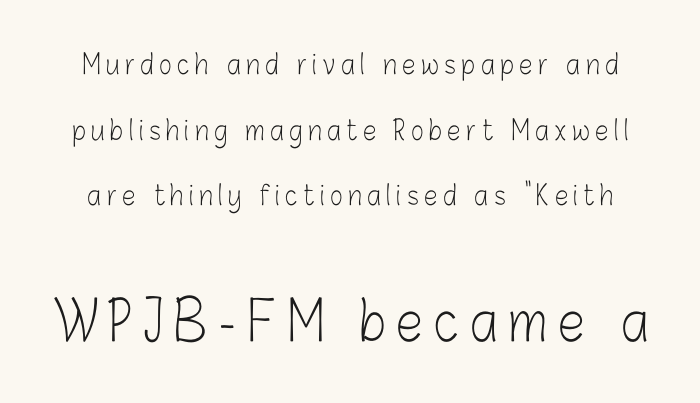
The image shows 54 px light, condensed sans-serif type, upright; set loose line spacing (2.43x), unusually wide letter spacing (+0.21 em), not underlined; the second (bottom) block is 2.0x larger; low stroke contrast and a medium x-height.
